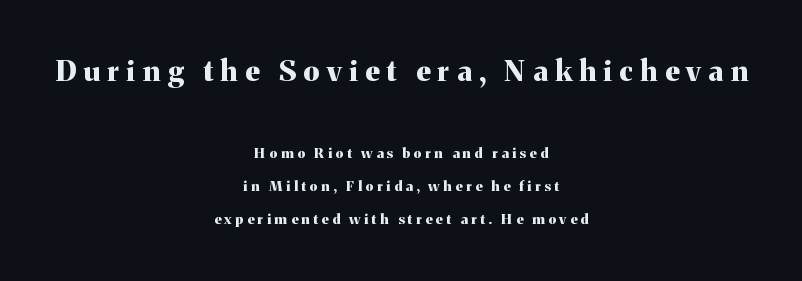
The image shows 29 px bold serif type, upright; set centered, loose line spacing (2.37x), unusually wide letter spacing (+0.26 em), not underlined; the first (top) block is 2.07x larger; medium stroke contrast and a medium x-height.
